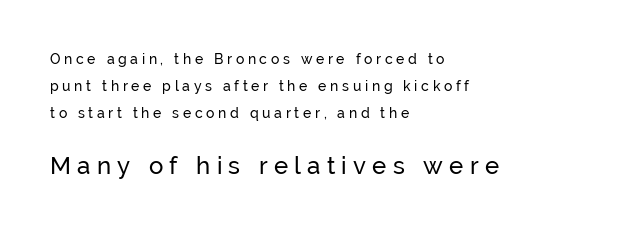
{"italic": "no", "underline": "no", "align": "left", "line_spacing": "loose", "line_spacing_ratio": 1.94, "letter_spacing": "wide", "letter_spacing_em": 0.26, "larger_block": "second", "size_ratio": 1.71, "glyph_px": 24}
